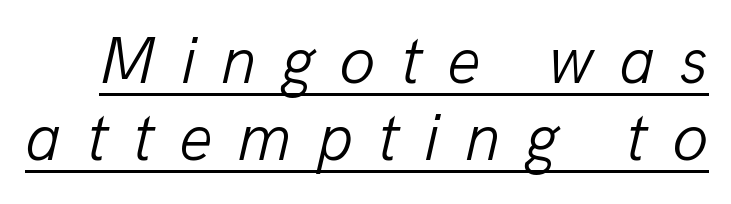
The image shows 66 px light type, italic (leaning right); set line spacing 1.17x, unusually wide letter spacing (+0.38 em), underlined; low stroke contrast and a medium x-height.
